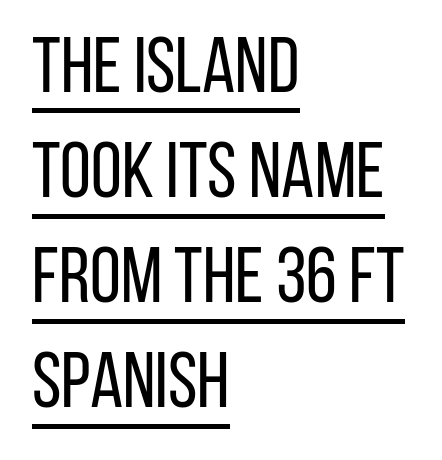
The image shows 79 px regular-weight, condensed sans-serif type, upright; set left-aligned, normal line spacing (1.33x), normal letter spacing, underlined; low stroke contrast and a large x-height.
